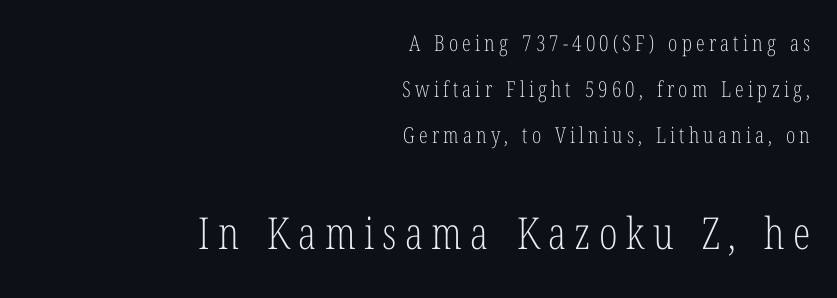
{"serif": "yes", "italic": "no", "bold": "no", "weight": "light", "width": "condensed", "stroke_contrast": "low", "x_height": "medium", "monospaced": "no", "underline": "no", "align": "right", "line_spacing": "loose", "line_spacing_ratio": 2.1, "larger_block": "second", "size_ratio": 2.0, "glyph_px": 44}
